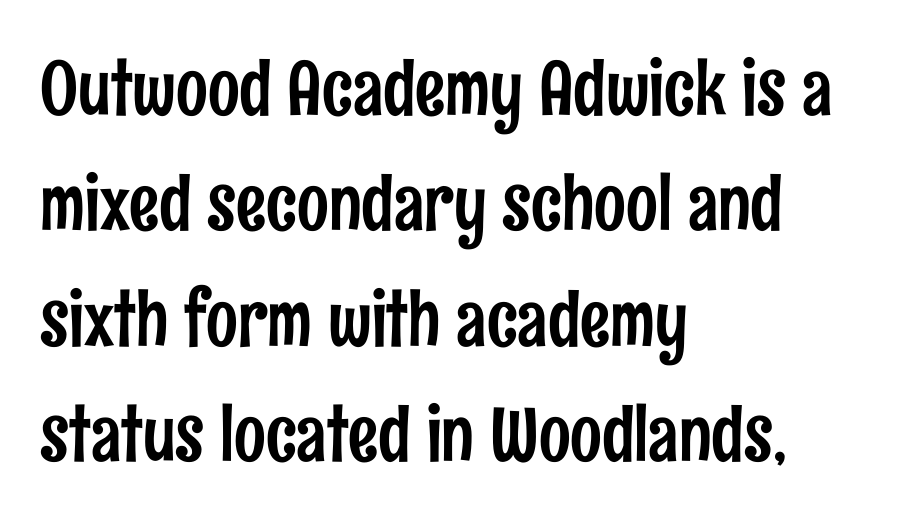
{"serif": "no", "italic": "no", "width": "condensed", "stroke_contrast": "low", "x_height": "medium", "monospaced": "no", "underline": "no", "align": "left", "line_spacing": "normal", "line_spacing_ratio": 1.54, "letter_spacing": "normal", "letter_spacing_em": 0.0, "glyph_px": 75}
